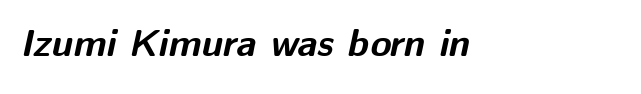
Q: Is the text bold? A: Yes.
Q: Is the text italic (slanted)? A: Yes, it leans right by about 12 degrees.
Q: Is the text underlined? A: No.
Q: How is the paragraph aligned? A: Left-aligned.
Q: Is the spacing between letters normal or unusually wide? A: Normal.
Q: Width (condensed, normal, or wide)? A: Normal.
Q: Stroke contrast? A: Medium.
Q: x-height? A: Medium.
Q: Monospaced? A: No.
